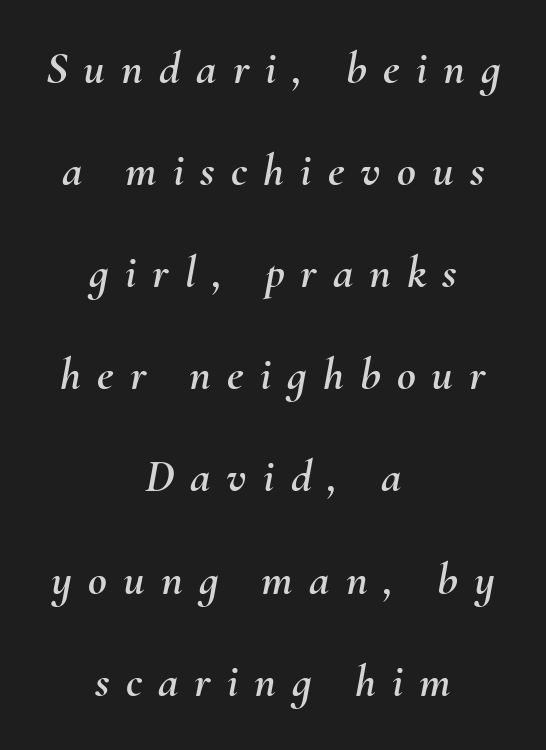
The image shows 46 px text type, italic (leaning right); set centered, loose line spacing (2.22x), unusually wide letter spacing (+0.35 em), not underlined; medium stroke contrast and a small x-height.
